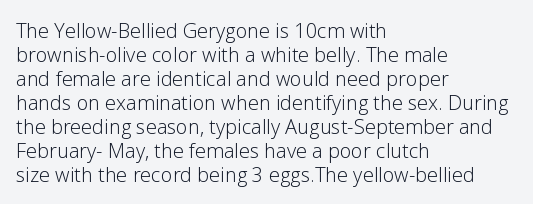
{"italic": "no", "bold": "no", "underline": "no", "align": "left", "line_spacing_ratio": 1.2, "letter_spacing": "normal", "letter_spacing_em": 0.0, "glyph_px": 20}
